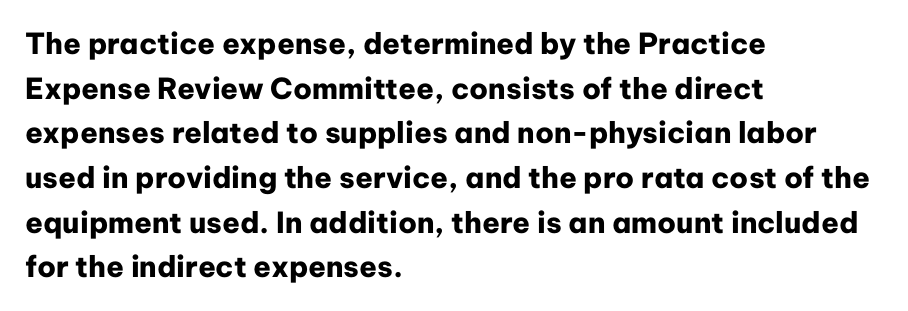
Q: Is the text bold? A: Yes.
Q: Is the text italic (slanted)? A: No, it is upright.
Q: Is the typeface a serif or a sans-serif typeface? A: Sans-serif.
Q: Is the text underlined? A: No.
Q: How is the paragraph aligned? A: Left-aligned.
Q: Is the spacing between letters normal or unusually wide? A: Normal.
Q: Is the spacing between lines tight, normal or loose? A: Normal.
Q: Width (condensed, normal, or wide)? A: Normal.
Q: Stroke contrast? A: Low.
Q: x-height? A: Medium.
Q: Monospaced? A: No.
